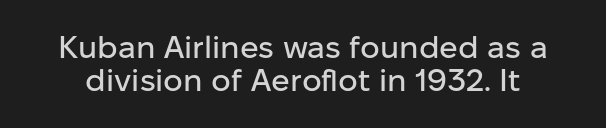
{"serif": "no", "italic": "no", "width": "normal", "stroke_contrast": "low", "x_height": "medium", "monospaced": "no", "underline": "no", "line_spacing": "tight", "line_spacing_ratio": 1.07, "letter_spacing": "normal", "letter_spacing_em": 0.0, "glyph_px": 31}
